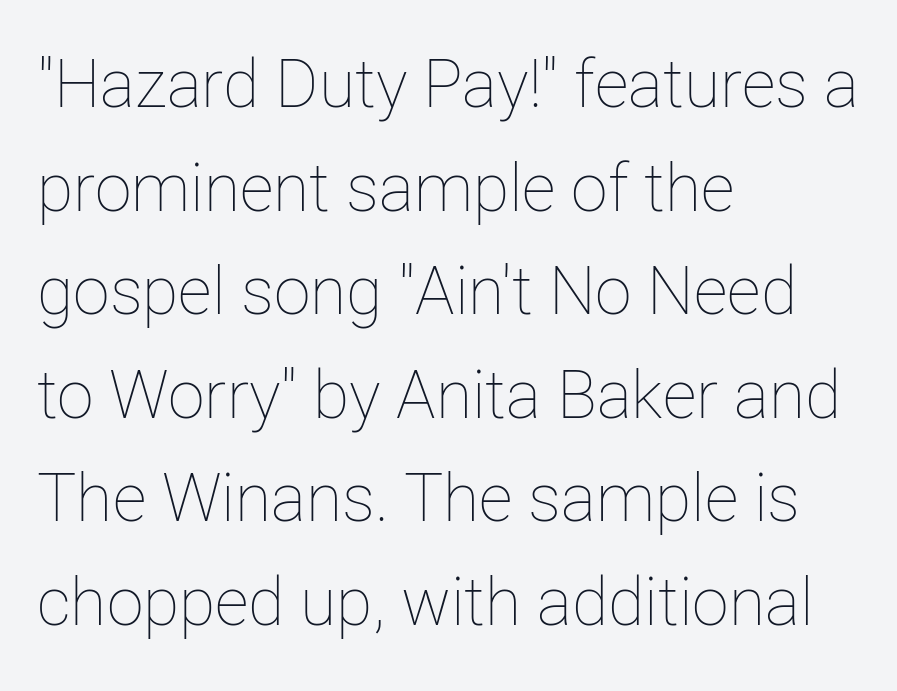
Q: Is the text bold? A: No.
Q: Is the text italic (slanted)? A: No, it is upright.
Q: Is the text underlined? A: No.
Q: How is the paragraph aligned? A: Left-aligned.
Q: Is the spacing between letters normal or unusually wide? A: Normal.
Q: Is the spacing between lines tight, normal or loose? A: Normal.
Q: Width (condensed, normal, or wide)? A: Normal.
Q: Stroke contrast? A: Low.
Q: x-height? A: Medium.
Q: Monospaced? A: No.
